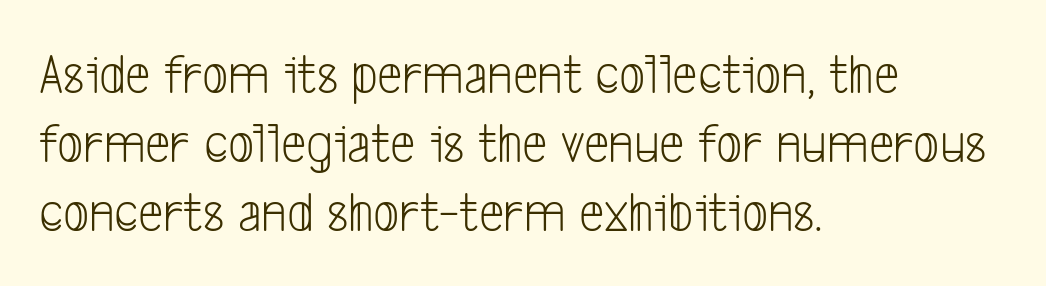
The image shows 57 px light, condensed sans-serif type; set left-aligned, line spacing 1.21x, normal letter spacing, not underlined; low stroke contrast and a medium x-height.
